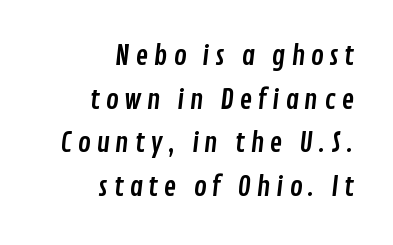
The image shows 27 px text type; set right-aligned, normal line spacing (1.62x), unusually wide letter spacing (+0.2 em), not underlined.
